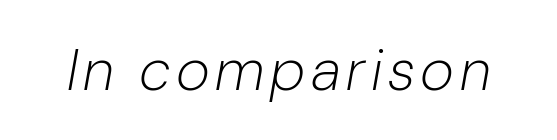
{"italic": "yes", "lean": "right", "slant_degrees": 10, "bold": "no", "weight": "light", "width": "condensed", "stroke_contrast": "low", "x_height": "medium", "monospaced": "no", "underline": "no", "glyph_px": 58}
